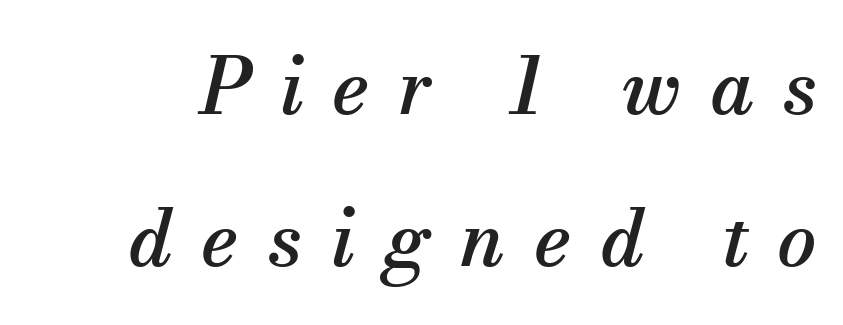
The image shows 78 px serif type, italic (leaning right); set loose line spacing (1.95x), unusually wide letter spacing (+0.37 em), not underlined; medium stroke contrast and a small x-height.
